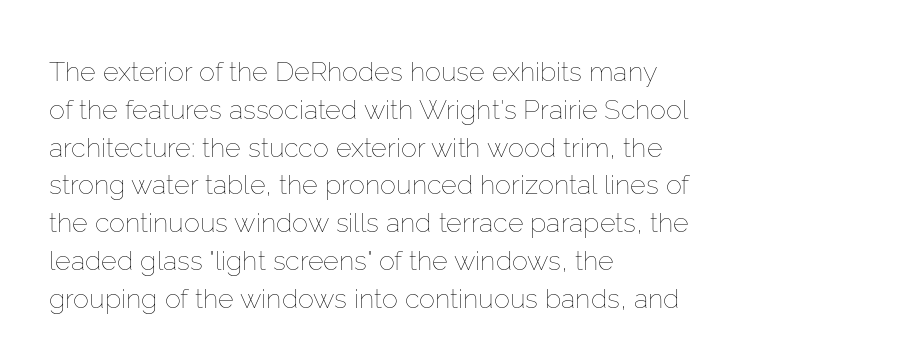
{"italic": "no", "bold": "no", "underline": "no", "align": "left", "line_spacing": "normal", "line_spacing_ratio": 1.4, "letter_spacing": "normal", "letter_spacing_em": 0.0, "glyph_px": 27}
